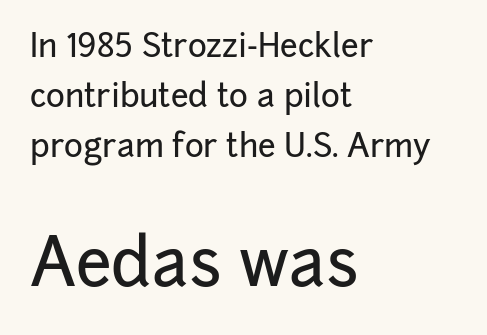
The image shows 65 px sans-serif type, upright; set left-aligned, normal line spacing (1.56x), normal letter spacing, not underlined; the second (bottom) block is 2.03x larger; low stroke contrast and a medium x-height.
